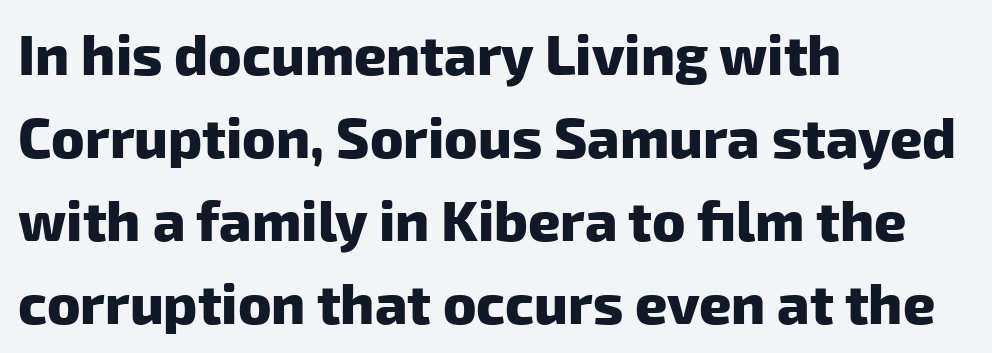
The image shows 56 px heavy sans-serif type; set left-aligned, normal line spacing (1.48x), normal letter spacing, not underlined; low stroke contrast and a medium x-height.
